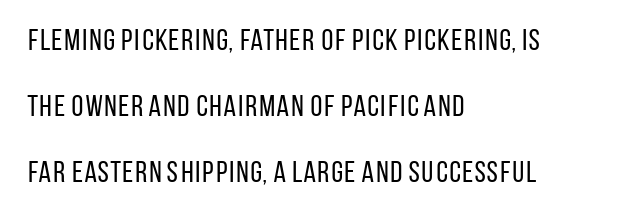
{"serif": "no", "italic": "no", "bold": "no", "weight": "regular", "width": "condensed", "stroke_contrast": "low", "x_height": "large", "monospaced": "no", "underline": "no", "align": "left", "line_spacing": "loose", "line_spacing_ratio": 2.2, "letter_spacing": "normal", "letter_spacing_em": 0.0, "glyph_px": 30}
